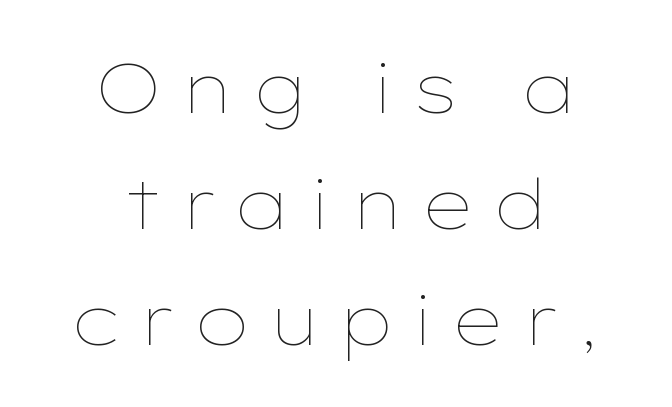
The image shows 69 px thin, wide type, upright; set centered, normal line spacing (1.68x), unusually wide letter spacing (+0.24 em), not underlined; low stroke contrast and a medium x-height.
